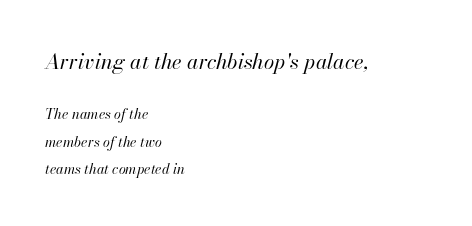
Q: Is the text bold? A: No.
Q: Is the text italic (slanted)? A: Yes, it leans right by about 13 degrees.
Q: Is the text underlined? A: No.
Q: How is the paragraph aligned? A: Left-aligned.
Q: Is the spacing between letters normal or unusually wide? A: Normal.
Q: Is the spacing between lines tight, normal or loose? A: Loose.
Q: Which block of text is set in a larger size, the first (top) or the second (bottom)? A: The first (top) one.
